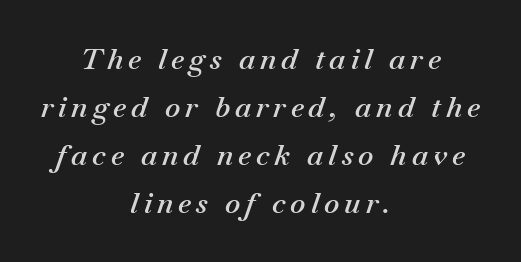
The rendering uses a moderate line-height, typical for paragraphs. Compared with an ordinary text face, these strokes are moderately heavier — a semibold. Is this a fixed-width face? No — the glyphs have proportional, varying widths. These lines are centered, leaving both edges ragged.
